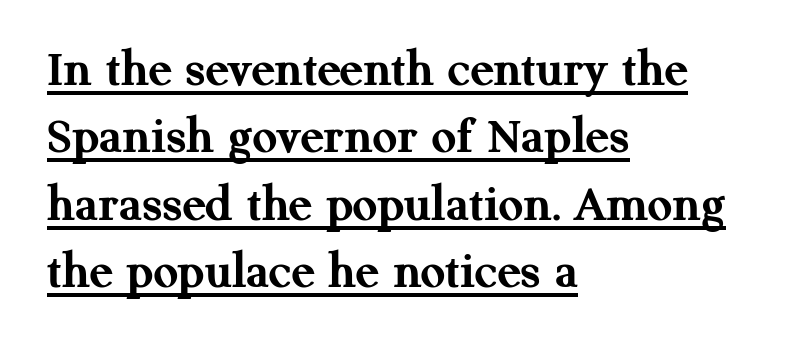
Q: Is the text bold? A: Yes.
Q: Is the text italic (slanted)? A: No, it is upright.
Q: Is the typeface a serif or a sans-serif typeface? A: Serif.
Q: Is the text underlined? A: Yes.
Q: How is the paragraph aligned? A: Left-aligned.
Q: Is the spacing between letters normal or unusually wide? A: Normal.
Q: Is the spacing between lines tight, normal or loose? A: Normal.
Q: Width (condensed, normal, or wide)? A: Normal.
Q: Stroke contrast? A: Medium.
Q: x-height? A: Medium.
Q: Monospaced? A: No.
